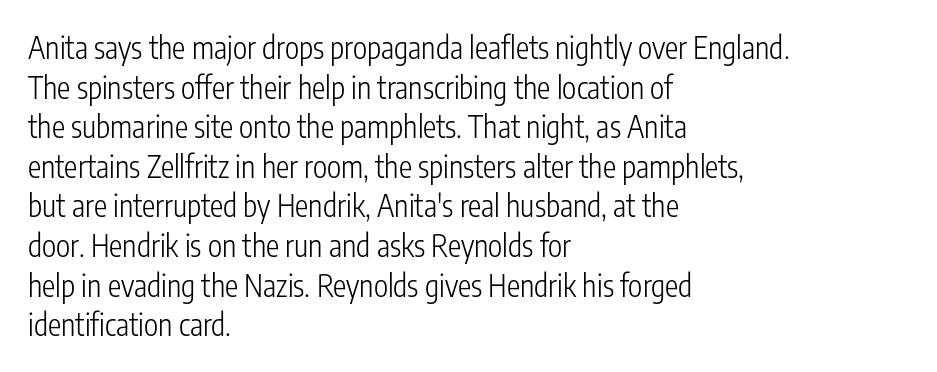
Ordinary non-slanted type is in use. A bare baseline throughout the passage. The line-height multiplier appears to be the usual default. If you drew a ruler down the left edge, every line would touch it. The weight tops out at a normal text grade.
